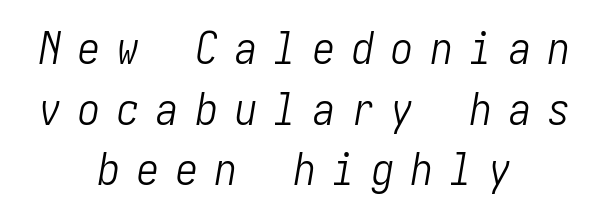
Q: Is the text bold? A: No.
Q: Is the text italic (slanted)? A: Yes, it leans right by about 10 degrees.
Q: Is the text underlined? A: No.
Q: How is the paragraph aligned? A: Centered.
Q: Is the spacing between letters normal or unusually wide? A: Unusually wide.
Q: Is the spacing between lines tight, normal or loose? A: Normal.
Q: Width (condensed, normal, or wide)? A: Condensed.
Q: Stroke contrast? A: Low.
Q: x-height? A: Medium.
